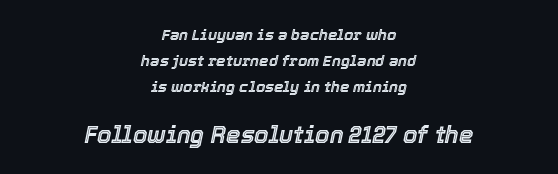
Q: Is the text italic (slanted)? A: Yes, it leans right by about 12 degrees.
Q: Is the text underlined? A: No.
Q: How is the paragraph aligned? A: Centered.
Q: Is the spacing between letters normal or unusually wide? A: Normal.
Q: Which block of text is set in a larger size, the first (top) or the second (bottom)? A: The second (bottom) one.
